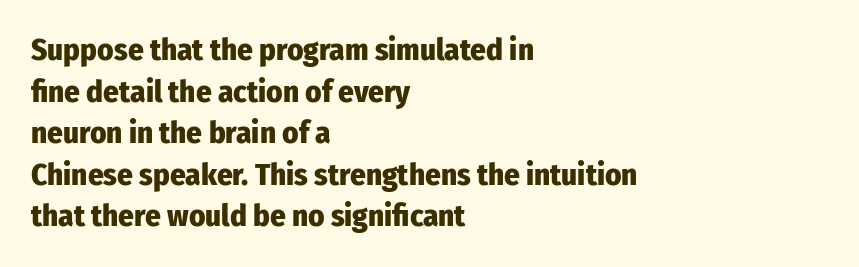
{"serif": "no", "italic": "no", "bold": "yes", "weight": "heavy", "width": "condensed", "stroke_contrast": "low", "x_height": "medium", "monospaced": "no", "underline": "no", "align": "left", "line_spacing": "normal", "line_spacing_ratio": 1.34, "letter_spacing": "normal", "letter_spacing_em": 0.0, "glyph_px": 31}
